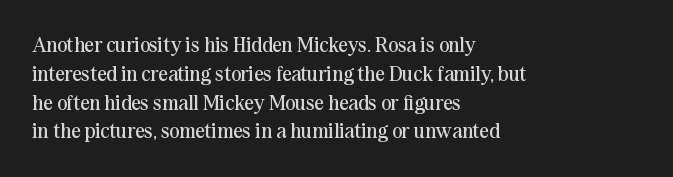
The image shows 21 px text type, upright; set left-aligned, normal line spacing (1.37x), normal letter spacing, not underlined.
